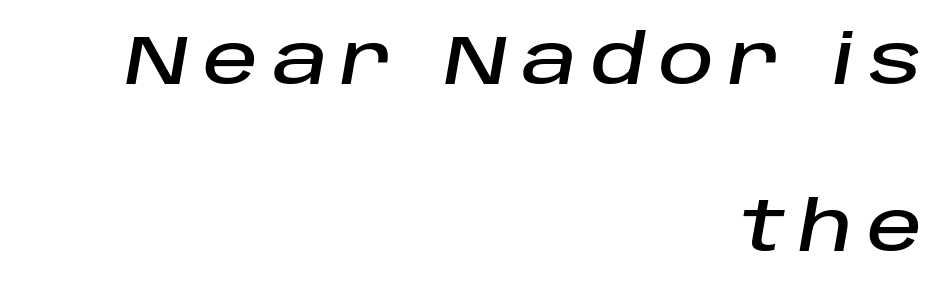
{"italic": "yes", "lean": "right", "slant_degrees": 10, "width": "normal", "stroke_contrast": "low", "x_height": "large", "monospaced": "no", "underline": "no", "align": "right", "line_spacing": "loose", "line_spacing_ratio": 2.46, "letter_spacing": "wide", "letter_spacing_em": 0.21, "glyph_px": 68}
